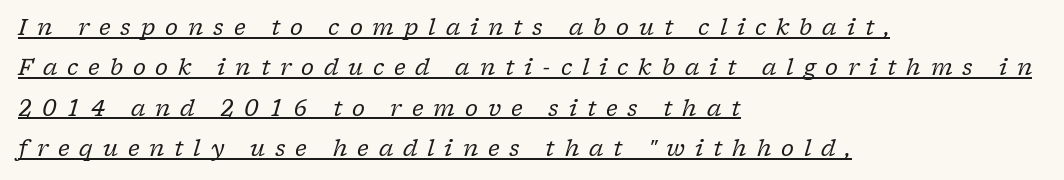
The image shows 22 px text type, italic (leaning right); set left-aligned, line spacing 1.83x, unusually wide letter spacing (+0.45 em), underlined.
